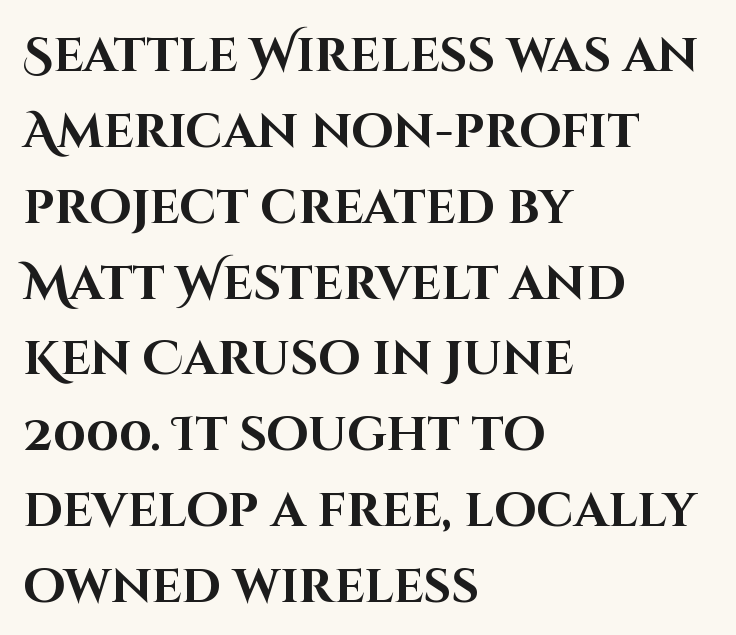
Q: Is the text bold? A: Yes.
Q: Is the text italic (slanted)? A: No, it is upright.
Q: Is the typeface a serif or a sans-serif typeface? A: Sans-serif.
Q: Is the text underlined? A: No.
Q: How is the paragraph aligned? A: Left-aligned.
Q: Is the spacing between letters normal or unusually wide? A: Normal.
Q: Is the spacing between lines tight, normal or loose? A: Normal.
Q: Width (condensed, normal, or wide)? A: Normal.
Q: Stroke contrast? A: High.
Q: x-height? A: Large.
Q: Monospaced? A: No.
